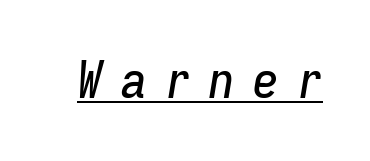
Every character here occupies the same horizontal width, giving the sample a typewriter-like rhythm. A baseline rule has been typeset under these characters. The horizontal fit of the characters is loose and conspicuously gappy. Italic? Definitely — the glyphs are oblique.
